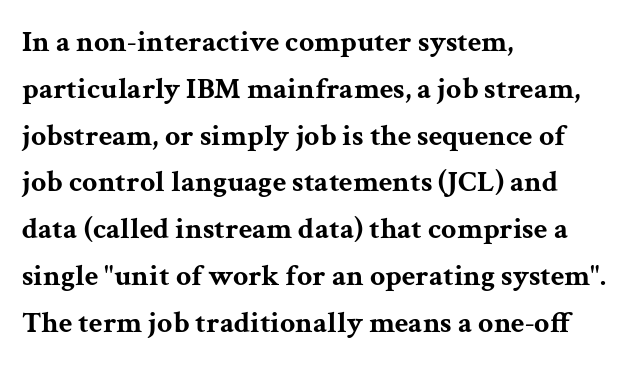
Q: Is the text bold? A: Yes.
Q: Is the text italic (slanted)? A: No, it is upright.
Q: Is the typeface a serif or a sans-serif typeface? A: Serif.
Q: Is the text underlined? A: No.
Q: How is the paragraph aligned? A: Left-aligned.
Q: Is the spacing between letters normal or unusually wide? A: Normal.
Q: Is the spacing between lines tight, normal or loose? A: Normal.
Q: Width (condensed, normal, or wide)? A: Wide.
Q: Stroke contrast? A: Medium.
Q: x-height? A: Medium.
Q: Monospaced? A: No.
